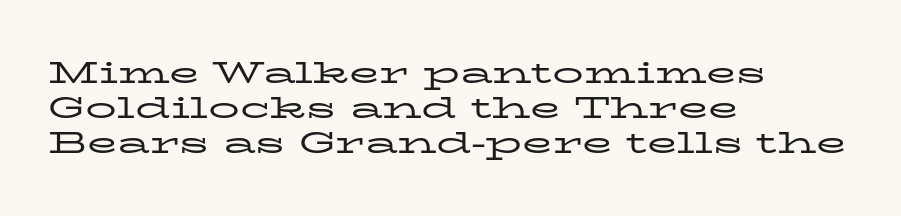
This is not heavy type; no bold has been used. The axis of the letterforms is exactly vertical. If you drew a ruler down the left edge, every line would touch it. The horizontal fit of the characters is conventional and even. Varying glyph widths throughout — classic text-font behaviour.
